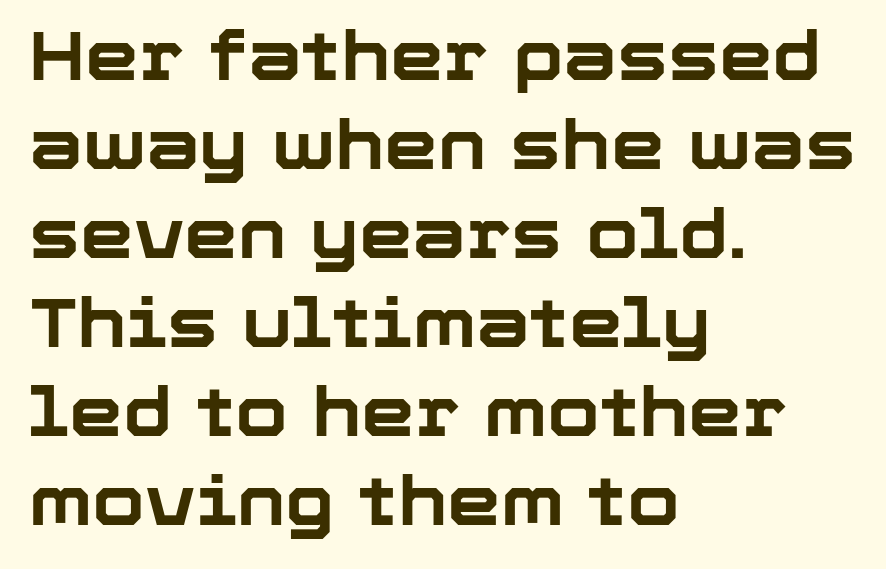
If you measured baseline to baseline, you'd find a middling distance. Decoration check: the copy has no underline. You'd pick this weight for a headline — it's a proper bold. Every row of glyphs begins at an identical x-position on the left. Typographically, this falls in the sans-serif category. Nobody touched the tracking dial on this one.
